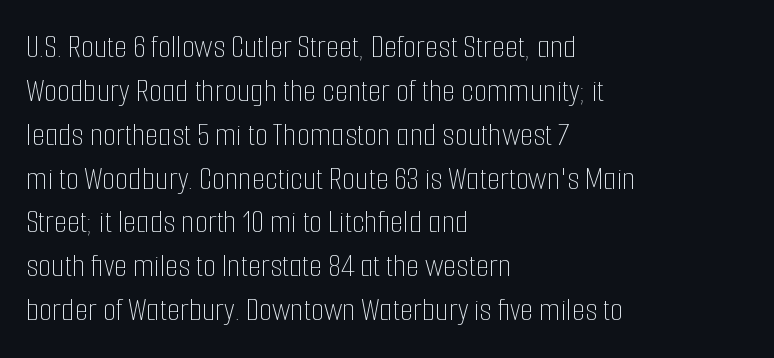
The image shows 34 px thin, condensed type, upright; set left-aligned, normal line spacing (1.29x), normal letter spacing, not underlined; low stroke contrast and a medium x-height.
